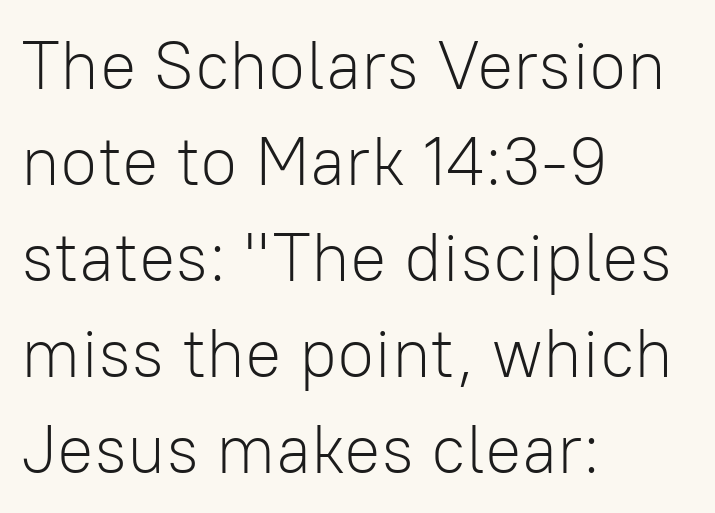
The glyphs in this specimen are sans serif. This reads as an unemphasized weight, regular at the heaviest. These lines stack with their left ends in a neat column. This is the regular roman posture of the typeface. The leading is moderate, giving the passage an even texture. A typesetter would call this proportional, since set widths differ per character.
